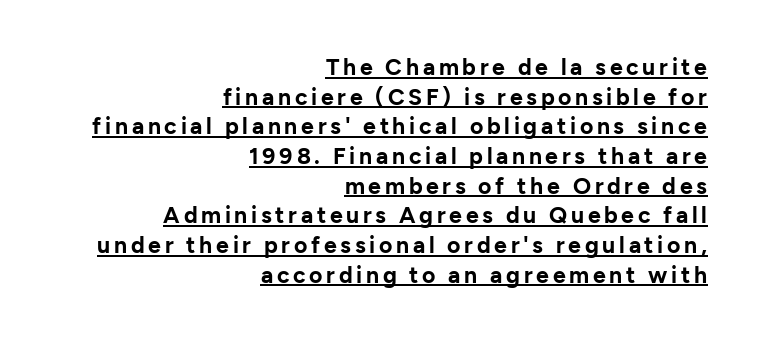
Q: Is the text bold? A: Yes.
Q: Is the text italic (slanted)? A: No, it is upright.
Q: Is the text underlined? A: Yes.
Q: How is the paragraph aligned? A: Right-aligned.
Q: Is the spacing between lines tight, normal or loose? A: Normal.
